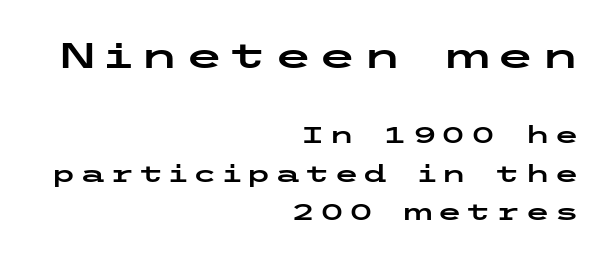
Note: no serifs on the glyphs. No italicization has been applied; the sample stays upright. The passage shown stacks its lines at a standard gap. Visually, the top section dominates because its glyphs are scaled up. A flush-right, rag-left setting is used for this passage.
